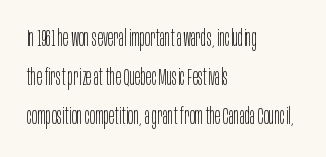
The string is rendered with underlining switched off. Heft: none added — not bold. Here the glyphs are tracked normally, forming tight word shapes. How would I describe the line gaps? Plain and ordinary. A student would call this left alignment; a typographer would say flush left, rag right.
